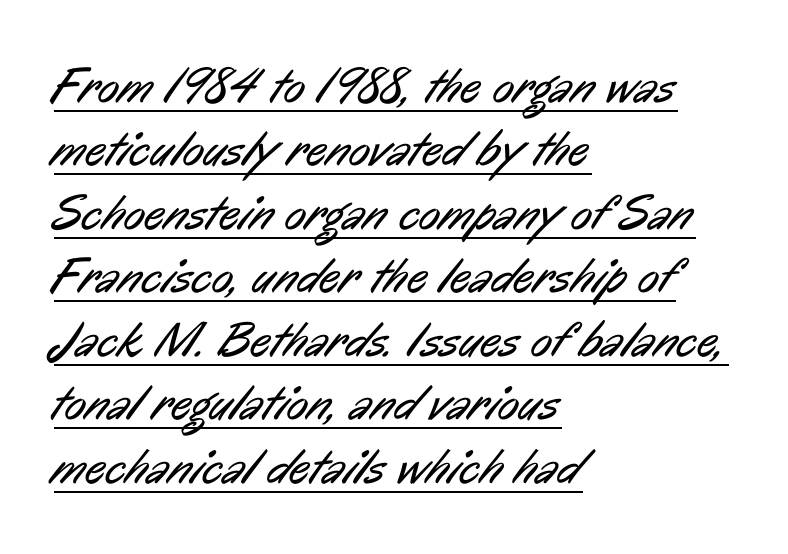
The image shows 50 px regular-weight, condensed sans-serif type; set left-aligned, normal line spacing (1.27x), normal letter spacing, underlined; low stroke contrast and a medium x-height.
